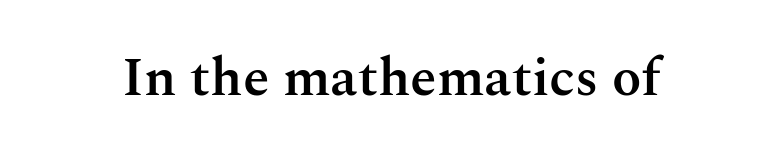
Q: Is the text bold? A: Semi-bold.
Q: Is the text italic (slanted)? A: No, it is upright.
Q: Is the typeface a serif or a sans-serif typeface? A: Serif.
Q: Is the text underlined? A: No.
Q: Is the spacing between letters normal or unusually wide? A: Normal.
Q: Width (condensed, normal, or wide)? A: Normal.
Q: Stroke contrast? A: Medium.
Q: x-height? A: Medium.
Q: Monospaced? A: No.
